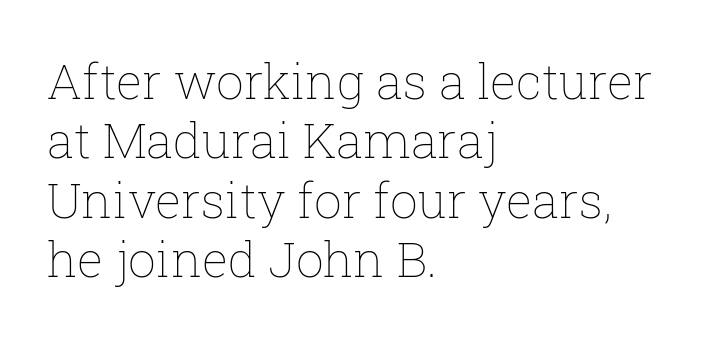
The image shows 49 px thin type, upright; set left-aligned, line spacing 1.21x, normal letter spacing, not underlined; low stroke contrast and a medium x-height.
